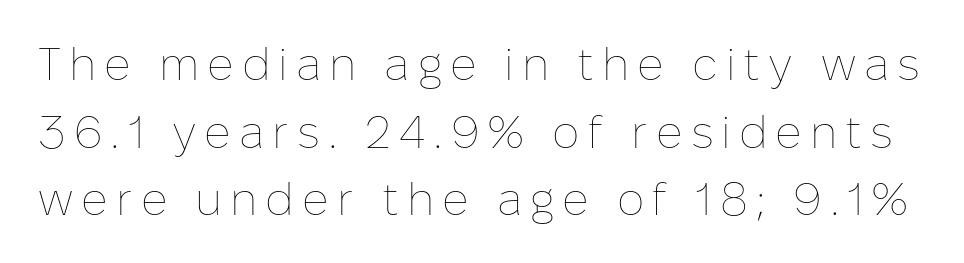
{"italic": "no", "bold": "no", "weight": "thin", "width": "normal", "stroke_contrast": "low", "x_height": "medium", "monospaced": "no", "underline": "no", "line_spacing": "normal", "line_spacing_ratio": 1.47, "glyph_px": 46}
